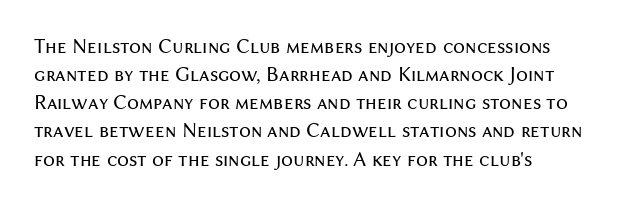
The image shows 21 px text type, upright; set left-aligned, normal line spacing (1.34x), normal letter spacing, not underlined.
